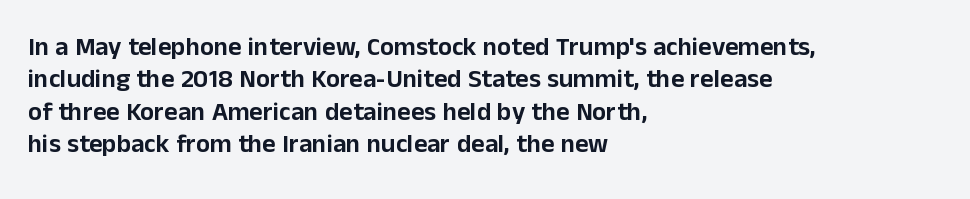
The image shows 26 px text type, upright; set left-aligned, normal line spacing (1.25x), normal letter spacing, not underlined.
